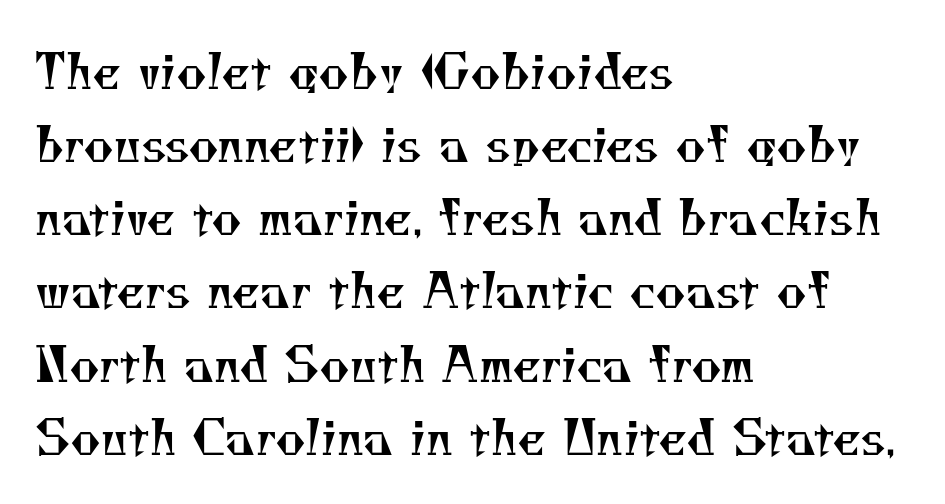
The image shows 46 px regular-weight serif type; set left-aligned, normal line spacing (1.59x), normal letter spacing, not underlined; medium stroke contrast and a small x-height.
